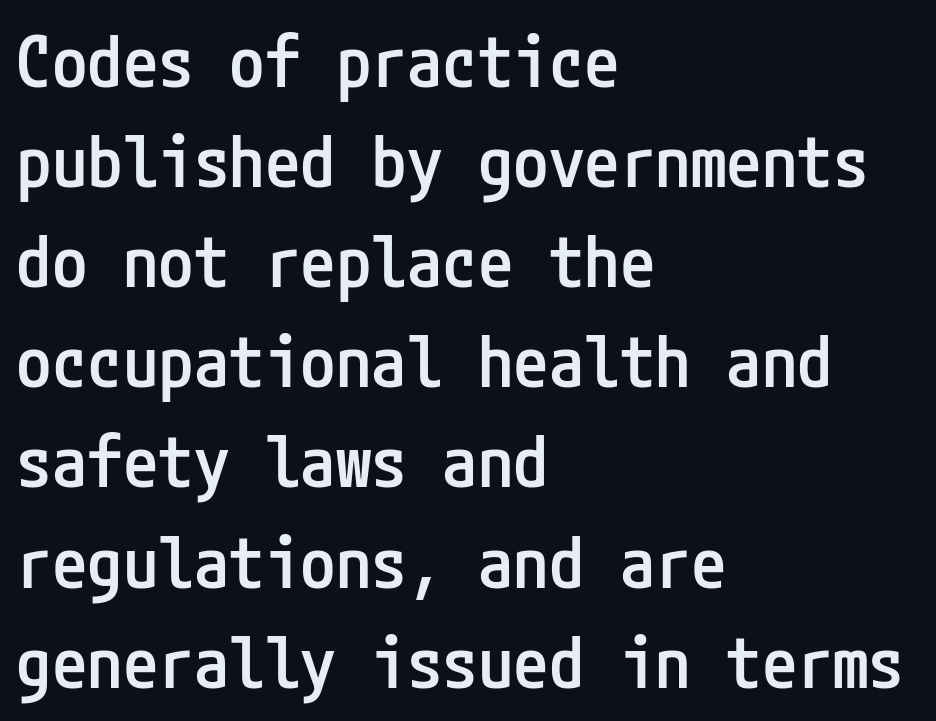
Normally led — the rows are evenly, conventionally spaced. Grotesque or geometric, the face here clearly has no serifs. The passage shown is semibold, sitting just below true bold. Does the lettering tilt? It doesn't — this is upright. Students, note that the glyphs here touch the page at normal intervals.
